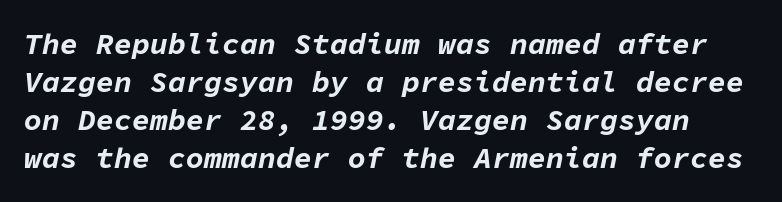
Observe the ordinary spacing: letters are neighbours, not strangers. The glyphs are unaccompanied by any horizontal stroke below them. Spacing verdict: monospaced, one width for all characters. Vertical spacing — default. The letters are bold, with thick, heavy strokes. The letters are slanted; this is an italic face.
